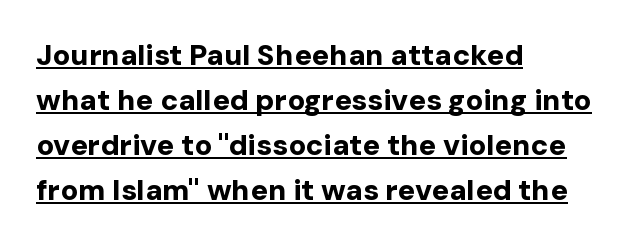
Q: Is the text bold? A: Yes.
Q: Is the text italic (slanted)? A: No, it is upright.
Q: Is the typeface a serif or a sans-serif typeface? A: Sans-serif.
Q: Is the text underlined? A: Yes.
Q: How is the paragraph aligned? A: Left-aligned.
Q: Is the spacing between letters normal or unusually wide? A: Normal.
Q: Is the spacing between lines tight, normal or loose? A: Normal.
Q: Width (condensed, normal, or wide)? A: Normal.
Q: Stroke contrast? A: Low.
Q: x-height? A: Medium.
Q: Monospaced? A: No.
